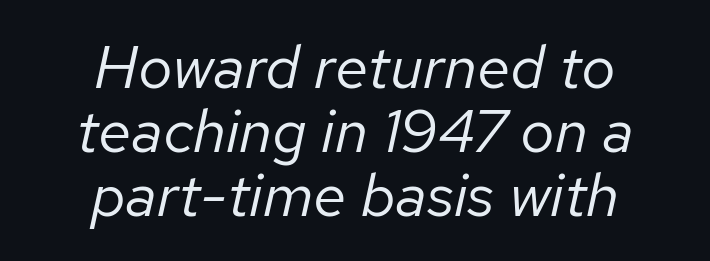
The image shows 61 px regular-weight type, italic (leaning right); set centered, tight line spacing (1.05x), normal letter spacing, not underlined; low stroke contrast and a medium x-height.
